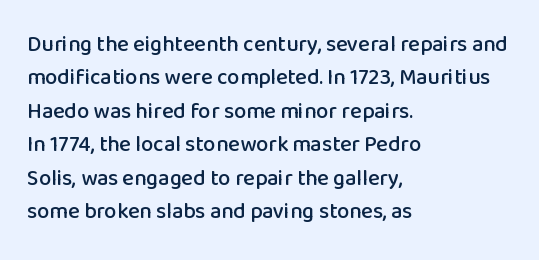
{"italic": "no", "underline": "no", "align": "left", "line_spacing": "normal", "line_spacing_ratio": 1.52, "letter_spacing": "normal", "letter_spacing_em": 0.0, "glyph_px": 22}
